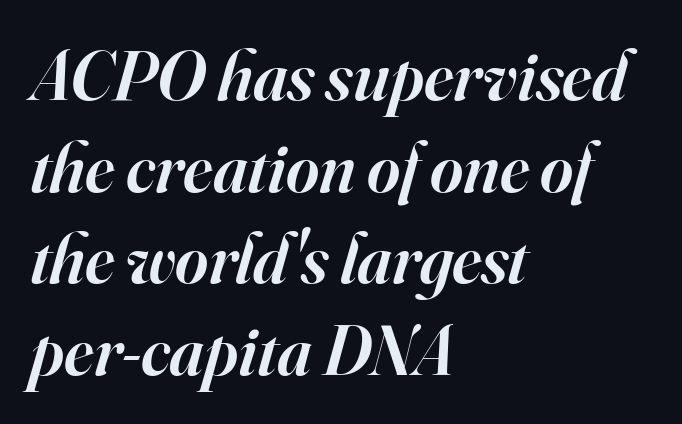
The image shows 71 px semibold serif type, italic (leaning right); set left-aligned, normal line spacing (1.29x), normal letter spacing, not underlined; high stroke contrast and a small x-height.
